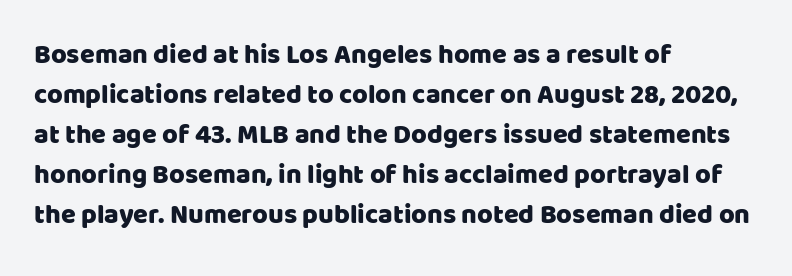
Regular leading. The zone under the glyphs is completely vacant. Italic? Not at all — the glyphs are vertical. A typesetter would call this zero additional tracking. Leftover space on each line is placed entirely after the last word.
